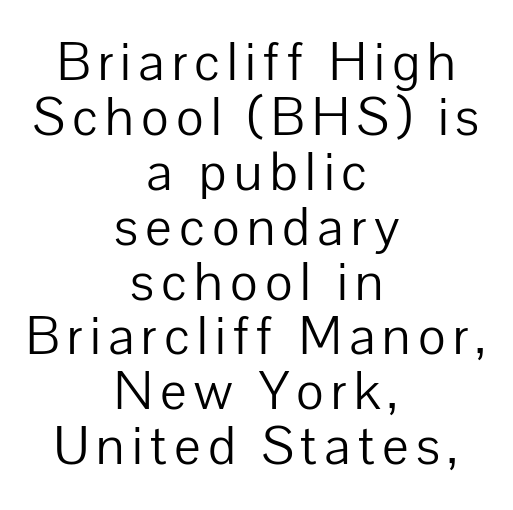
The image shows 56 px light sans-serif type, upright; set centered, tight line spacing (0.98x), not underlined; low stroke contrast and a medium x-height.
